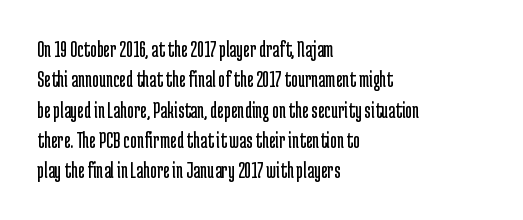
The image shows 23 px text type, upright; set left-aligned, normal line spacing (1.32x), normal letter spacing, not underlined.
